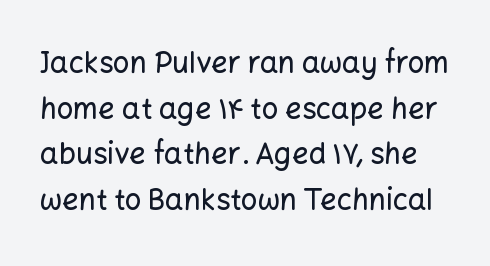
The image shows 29 px sans-serif type, upright; set normal line spacing (1.57x), normal letter spacing, not underlined; low stroke contrast and a medium x-height.
